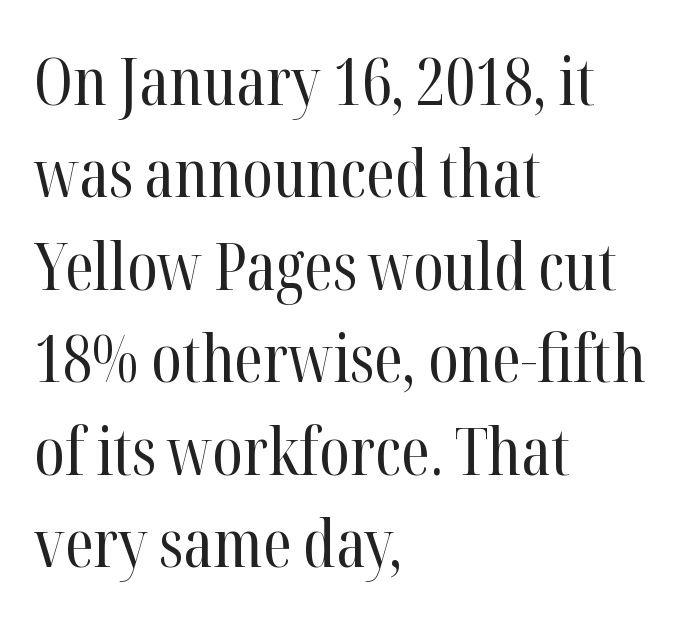
{"serif": "yes", "italic": "no", "bold": "no", "weight": "regular", "width": "condensed", "stroke_contrast": "high", "x_height": "medium", "monospaced": "no", "underline": "no", "align": "left", "line_spacing": "normal", "line_spacing_ratio": 1.4, "letter_spacing": "normal", "letter_spacing_em": 0.0, "glyph_px": 66}
